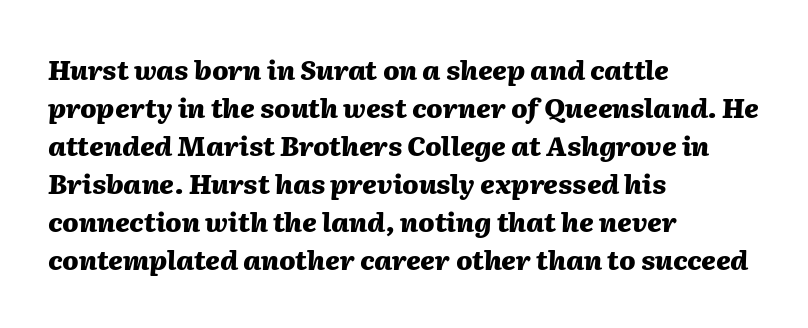
A classic flush-left, rag-right setting is used for this passage. Look at the tracking — it's just the regular setting, nothing added. Interline gaps are of average width in this sample. Slanted lettering throughout. What weight is shown? A full bold with thick strokes.
